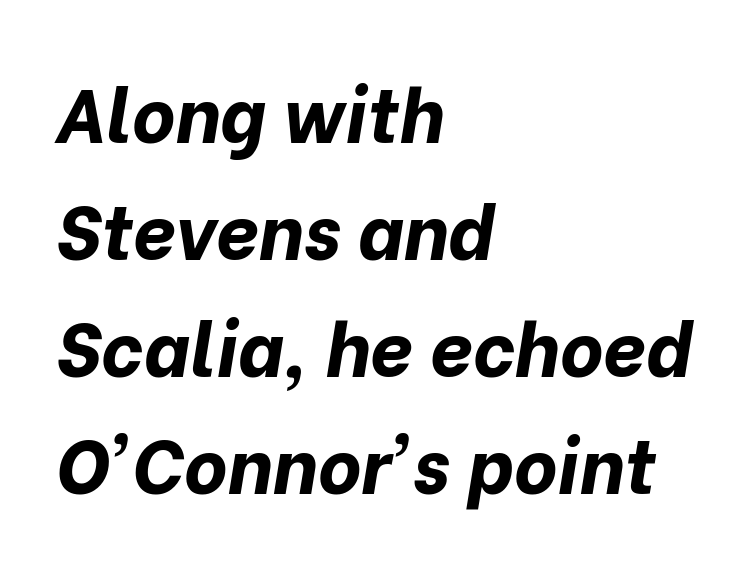
Q: Is the text bold? A: Yes.
Q: Is the text italic (slanted)? A: Yes, it leans right by about 10 degrees.
Q: Is the text underlined? A: No.
Q: How is the paragraph aligned? A: Left-aligned.
Q: Is the spacing between letters normal or unusually wide? A: Normal.
Q: Is the spacing between lines tight, normal or loose? A: Normal.
Q: Width (condensed, normal, or wide)? A: Normal.
Q: Stroke contrast? A: Low.
Q: x-height? A: Medium.
Q: Monospaced? A: No.
